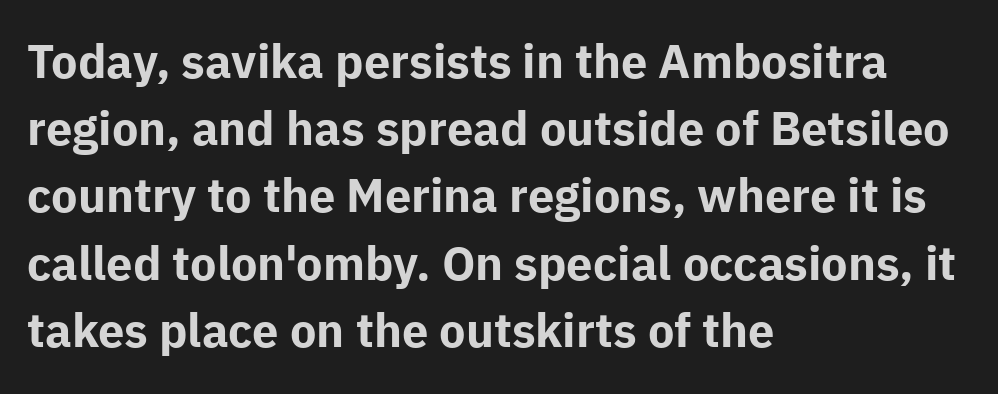
Q: Is the text bold? A: Yes.
Q: Is the text italic (slanted)? A: No, it is upright.
Q: Is the typeface a serif or a sans-serif typeface? A: Sans-serif.
Q: Is the text underlined? A: No.
Q: How is the paragraph aligned? A: Left-aligned.
Q: Is the spacing between letters normal or unusually wide? A: Normal.
Q: Is the spacing between lines tight, normal or loose? A: Normal.
Q: Width (condensed, normal, or wide)? A: Normal.
Q: Stroke contrast? A: Low.
Q: x-height? A: Medium.
Q: Monospaced? A: No.
